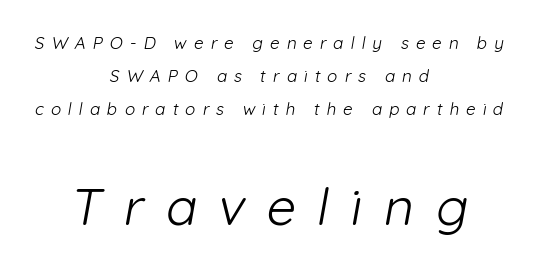
Honestly, there is no underline to notice here at all. This sample has the flowing, uneven cadence of proportional lettering. Compare the two chunks: the lower has the greater cap height. Is the letter spacing exaggerated? Yes — the characters are pushed far apart. Horizontally, the lines are justified to the midpoint only. No extra ink here — the face is not bold.
